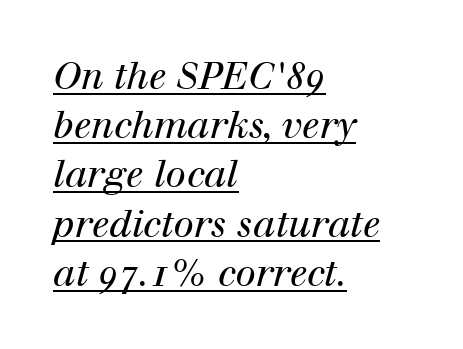
{"serif": "yes", "italic": "yes", "lean": "right", "slant_degrees": 12, "bold": "no", "weight": "regular", "width": "normal", "stroke_contrast": "high", "x_height": "medium", "monospaced": "no", "underline": "yes", "align": "left", "line_spacing": "normal", "line_spacing_ratio": 1.33, "letter_spacing": "normal", "letter_spacing_em": 0.0, "glyph_px": 37}
